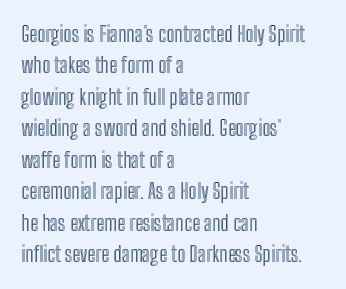
The image shows 21 px text type, upright; set left-aligned, normal line spacing (1.5x), normal letter spacing, not underlined.
